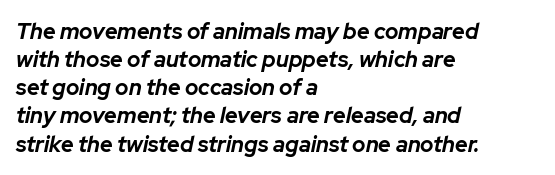
Q: Is the text bold? A: Yes.
Q: Is the text italic (slanted)? A: Yes, it leans right by about 12 degrees.
Q: Is the text underlined? A: No.
Q: How is the paragraph aligned? A: Left-aligned.
Q: Is the spacing between letters normal or unusually wide? A: Normal.
Q: Is the spacing between lines tight, normal or loose? A: Normal.
